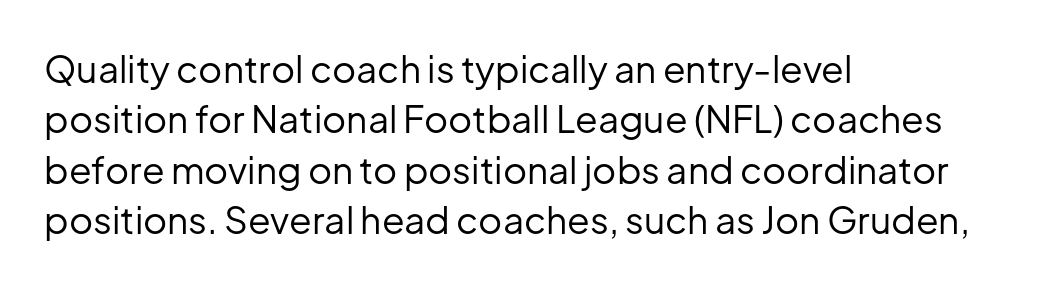
{"serif": "no", "italic": "no", "bold": "no", "weight": "regular", "width": "normal", "stroke_contrast": "low", "x_height": "medium", "monospaced": "no", "underline": "no", "align": "left", "line_spacing": "normal", "line_spacing_ratio": 1.36, "letter_spacing": "normal", "letter_spacing_em": 0.0, "glyph_px": 37}
